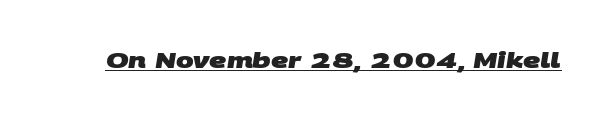
Q: Is the text bold? A: Yes.
Q: Is the text underlined? A: Yes.
Q: Is the spacing between letters normal or unusually wide? A: Normal.
